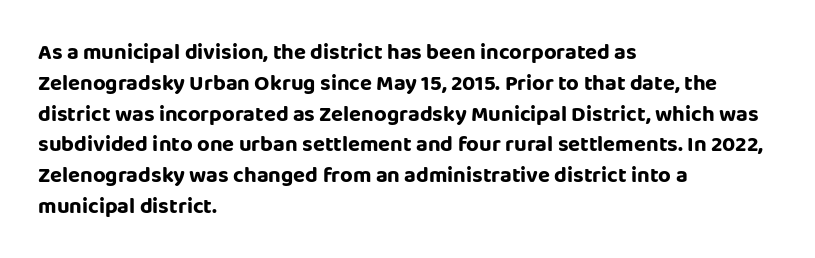
{"italic": "no", "underline": "no", "align": "left", "line_spacing": "normal", "line_spacing_ratio": 1.4, "letter_spacing": "normal", "letter_spacing_em": 0.0, "glyph_px": 22}
